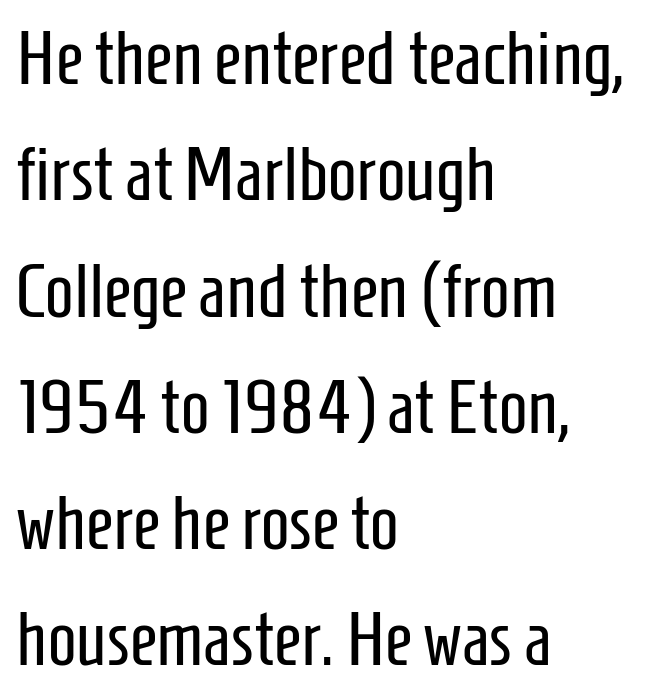
The image shows 76 px regular-weight, condensed sans-serif type, upright; set left-aligned, normal line spacing (1.53x), normal letter spacing, not underlined; low stroke contrast and a medium x-height.
